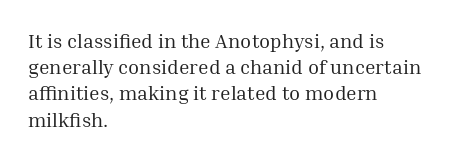
Q: Is the text bold? A: No.
Q: Is the text italic (slanted)? A: No, it is upright.
Q: Is the text underlined? A: No.
Q: How is the paragraph aligned? A: Left-aligned.
Q: Is the spacing between letters normal or unusually wide? A: Normal.
Q: Is the spacing between lines tight, normal or loose? A: Normal.
